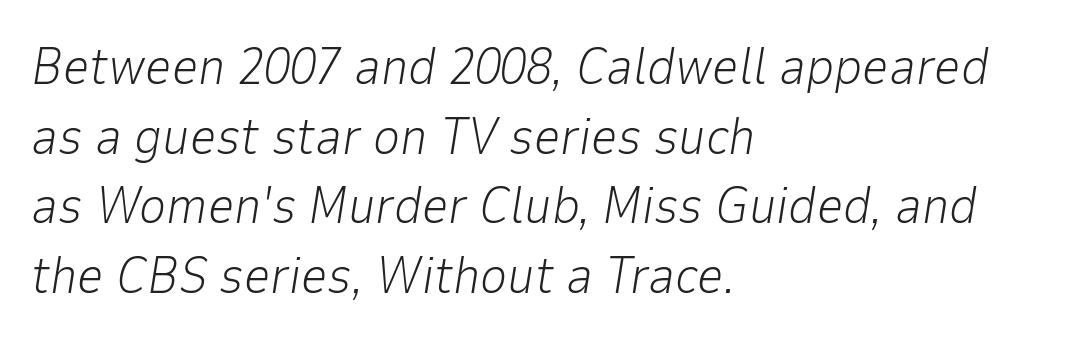
Q: Is the text bold? A: No.
Q: Is the text italic (slanted)? A: Yes, it leans right by about 9 degrees.
Q: Is the text underlined? A: No.
Q: How is the paragraph aligned? A: Left-aligned.
Q: Is the spacing between letters normal or unusually wide? A: Normal.
Q: Is the spacing between lines tight, normal or loose? A: Normal.
Q: Width (condensed, normal, or wide)? A: Normal.
Q: Stroke contrast? A: Low.
Q: x-height? A: Medium.
Q: Monospaced? A: No.
